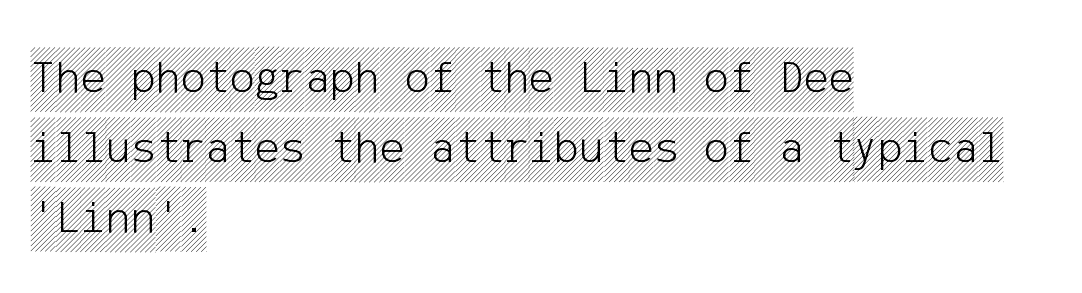
The baseline area is clear. Regarding leading, the lines here are spaced in the standard way. Students, note that the glyphs here touch the page at normal intervals. Nope, not italic — everything's standing straight. Teacher's note: observe the even left margin — that is flush-left alignment.
